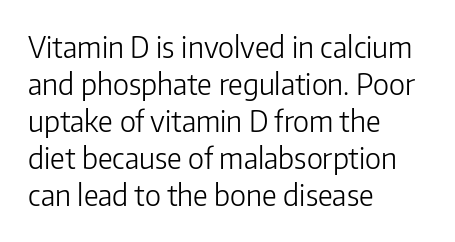
Q: Is the text bold? A: No.
Q: Is the text italic (slanted)? A: No, it is upright.
Q: Is the typeface a serif or a sans-serif typeface? A: Sans-serif.
Q: Is the text underlined? A: No.
Q: How is the paragraph aligned? A: Left-aligned.
Q: Is the spacing between letters normal or unusually wide? A: Normal.
Q: Is the spacing between lines tight, normal or loose? A: Normal.
Q: Width (condensed, normal, or wide)? A: Normal.
Q: Stroke contrast? A: Low.
Q: x-height? A: Medium.
Q: Monospaced? A: No.
